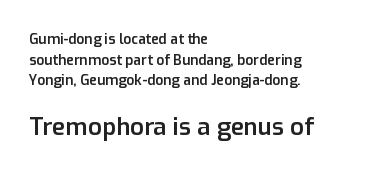
The space between consecutive lines is moderate. The type sits square on the baseline with zero lean. Compared with a centered layout, this one pins lines to the left instead. How heavy is the stroke? Medium-heavy — a semibold, shy of bold. Typesetter's note — lower block bumped up in size, upper block left smaller.
